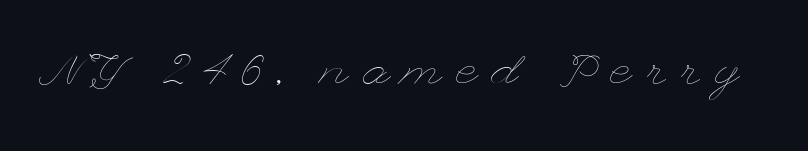
Q: Is the text bold? A: No.
Q: Is the text italic (slanted)? A: Yes.
Q: Is the text underlined? A: No.
Q: Is the spacing between letters normal or unusually wide? A: Unusually wide.
Q: Width (condensed, normal, or wide)? A: Wide.
Q: Stroke contrast? A: Low.
Q: x-height? A: Small.
